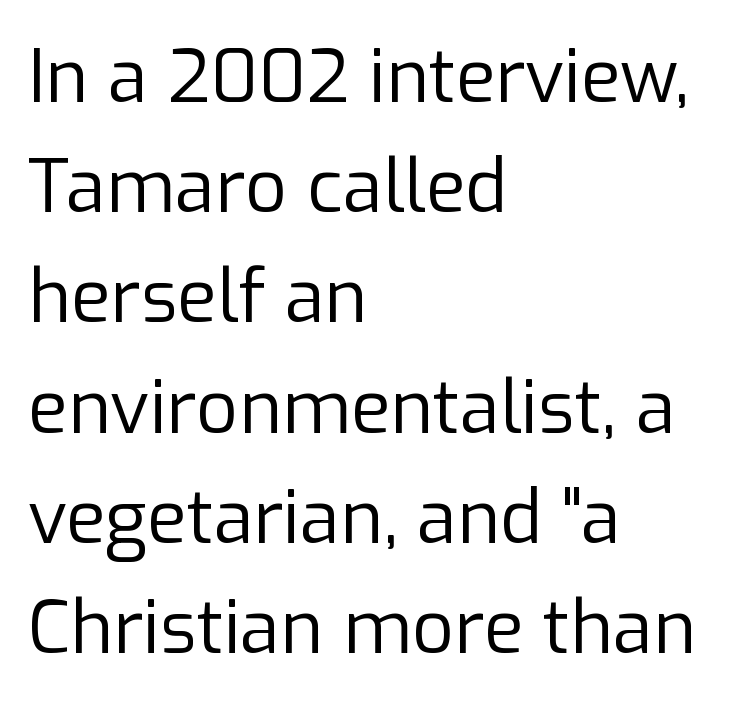
Is this a fixed-width face? No — the glyphs have proportional, varying widths. This rendering features lettering with no underline. Where is the straight margin? On the left. Vertical spacing — default. A sans-serif font was chosen for this passage. Do the letters lean? They stand straight.
